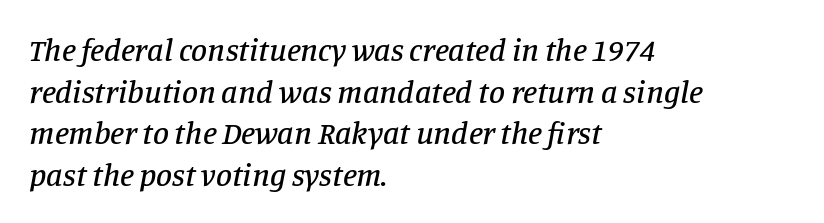
The passage shown is typeset with a serif family. The space beneath each line is pristine and unruled. Layout note: lines flush left. Each letter keeps its own natural width here, so spacing adapts to shape. The rendering keeps characters at their native spacing.
